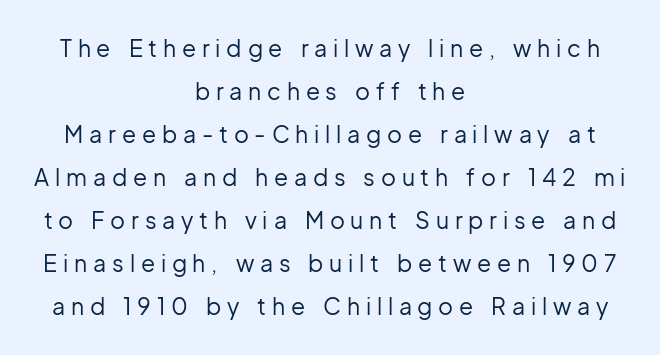
Underline: absent. This rendering uses center alignment, leaving both contours irregular but symmetric. These lines have a slow, spaced-out rhythm from letter to letter. No extra ink here — the face is not bold.
